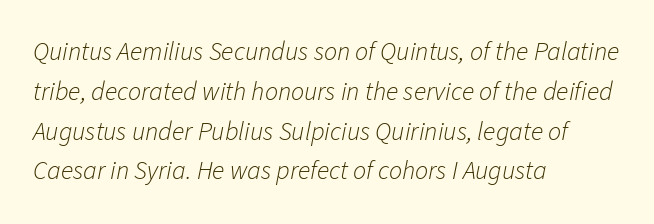
The image shows 26 px text type, italic (leaning right); set left-aligned, normal line spacing (1.53x), normal letter spacing, not underlined.
